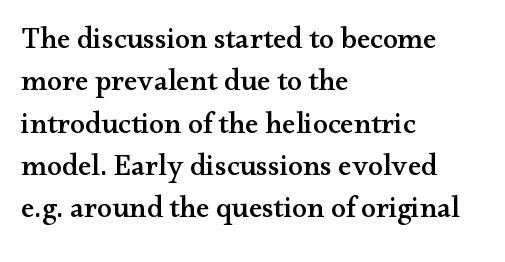
Does the copy run flush right? No — it runs flush left. The foot of each line stays bare and open. The block of text has a typical density, with ordinary space between rows. Short note: letters normally spaced. The face used here is proportionally spaced, like ordinary book or web type. Posture: vertical.
